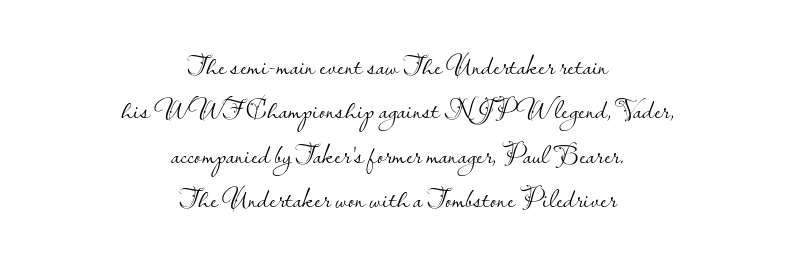
Check the space under the baseline: it is left empty. Reading down the block, each line starts at a different indent, mirrored at its end. The letters advance in unequal steps, a hallmark of proportional type. Each stroke keeps to a modest, everyday thickness or less. Is this a sans? Yes — the strokes have no serifs.
